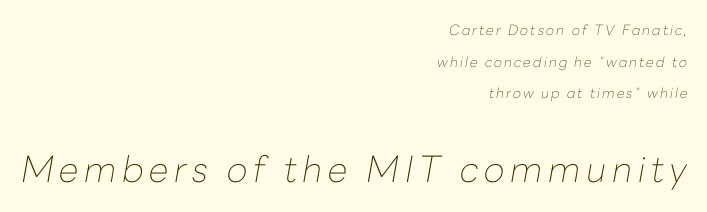
{"italic": "yes", "lean": "right", "slant_degrees": 10, "bold": "no", "weight": "thin", "width": "normal", "stroke_contrast": "low", "x_height": "medium", "monospaced": "no", "underline": "no", "align": "right", "line_spacing": "loose", "line_spacing_ratio": 2.26, "larger_block": "second", "size_ratio": 2.57, "glyph_px": 36}
